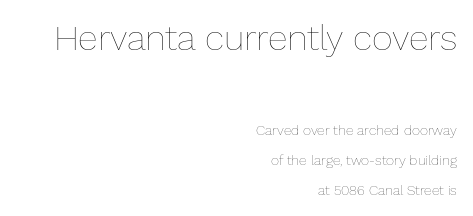
Q: Is the text bold? A: No.
Q: Is the text italic (slanted)? A: No, it is upright.
Q: Is the text underlined? A: No.
Q: How is the paragraph aligned? A: Right-aligned.
Q: Is the spacing between letters normal or unusually wide? A: Normal.
Q: Is the spacing between lines tight, normal or loose? A: Loose.
Q: Which block of text is set in a larger size, the first (top) or the second (bottom)? A: The first (top) one.
Q: Width (condensed, normal, or wide)? A: Normal.
Q: Stroke contrast? A: Low.
Q: x-height? A: Medium.
Q: Monospaced? A: No.
